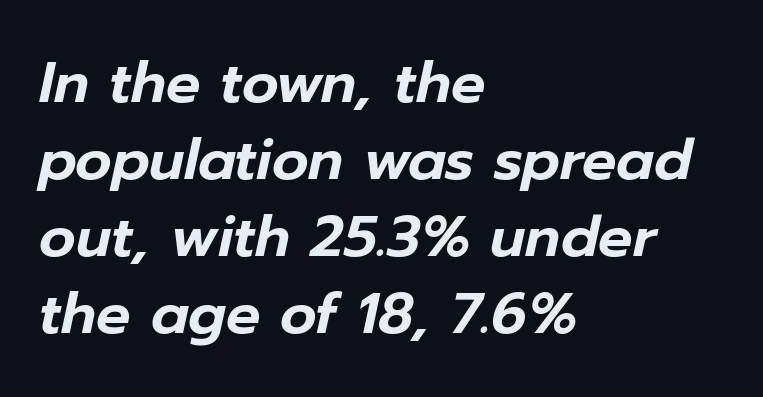
The image shows 57 px text type, italic (leaning right); set left-aligned, normal line spacing (1.35x), normal letter spacing, not underlined; low stroke contrast and a medium x-height.
